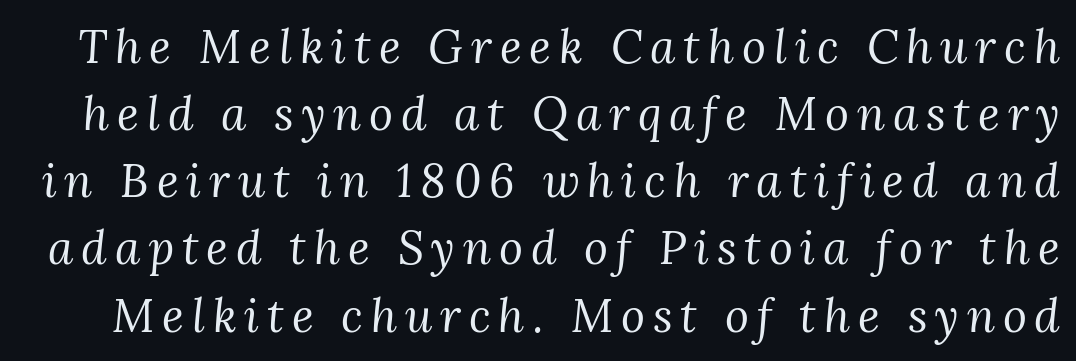
Q: Is the text bold? A: No.
Q: Is the text italic (slanted)? A: Yes, it leans right by about 3 degrees.
Q: Is the typeface a serif or a sans-serif typeface? A: Serif.
Q: Is the text underlined? A: No.
Q: Is the spacing between lines tight, normal or loose? A: Normal.
Q: Width (condensed, normal, or wide)? A: Normal.
Q: Stroke contrast? A: Medium.
Q: x-height? A: Medium.
Q: Monospaced? A: No.
